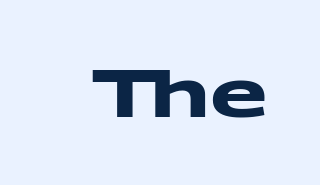
Each letter keeps its own natural width here, so spacing adapts to shape. This rendering leaves character spacing at its baseline value. Stroke thickness is high; the sample reads as a true bold. The foot of each line stays bare and open.
